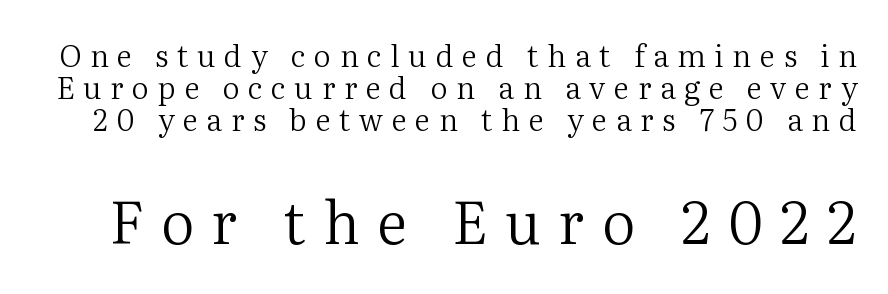
Q: Is the text bold? A: No.
Q: Is the text italic (slanted)? A: No, it is upright.
Q: Is the typeface a serif or a sans-serif typeface? A: Serif.
Q: Is the text underlined? A: No.
Q: Is the spacing between letters normal or unusually wide? A: Unusually wide.
Q: Is the spacing between lines tight, normal or loose? A: Tight.
Q: Which block of text is set in a larger size, the first (top) or the second (bottom)? A: The second (bottom) one.
Q: Width (condensed, normal, or wide)? A: Normal.
Q: Stroke contrast? A: Medium.
Q: x-height? A: Medium.
Q: Monospaced? A: No.
